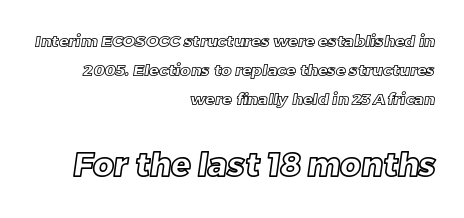
The image shows 32 px text type; set right-aligned, line spacing 1.82x, normal letter spacing, not underlined; the second (bottom) block is 2.0x larger; a large x-height.
